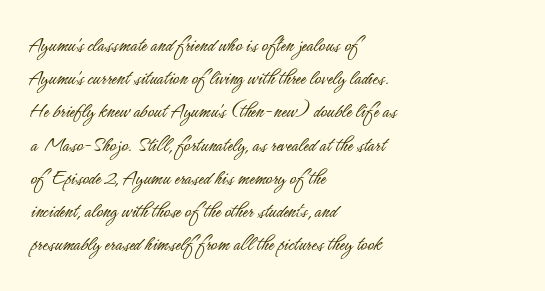
Weight: regular or lighter. Tracking value appears to be zero — textbook default spacing. The passage shown stacks its lines at a standard gap. The lines in this sample share a left origin and differ only in where they stop. Anything drawn beneath the words? Only blank space.
